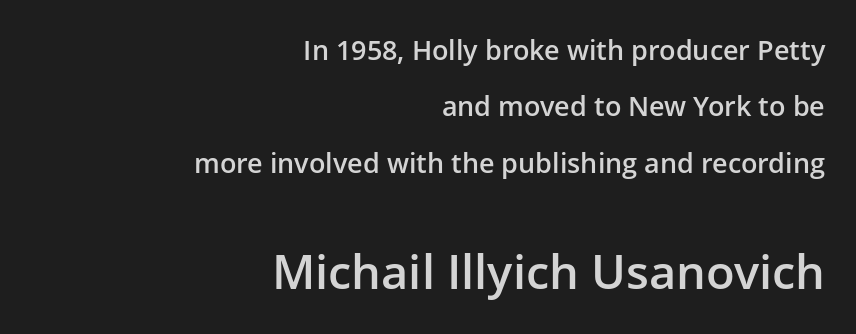
{"serif": "no", "italic": "no", "bold": "semi", "weight": "semibold", "width": "normal", "stroke_contrast": "low", "x_height": "medium", "monospaced": "no", "underline": "no", "align": "right", "line_spacing": "loose", "line_spacing_ratio": 2.09, "letter_spacing": "normal", "letter_spacing_em": 0.0, "larger_block": "second", "size_ratio": 1.74, "glyph_px": 47}
